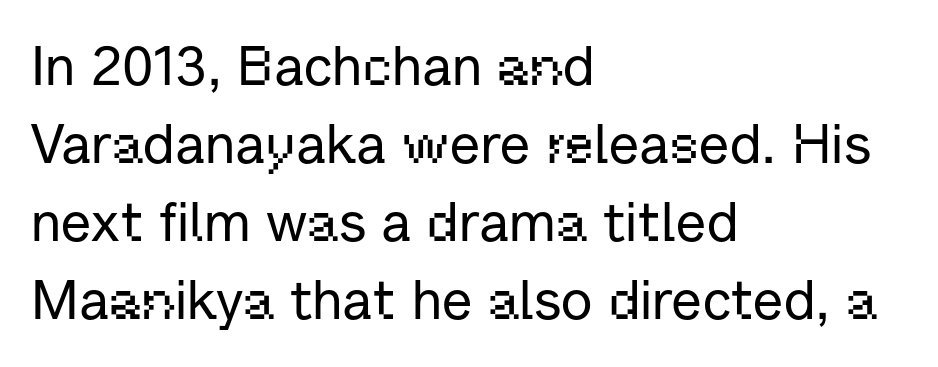
Q: Is the text italic (slanted)? A: No, it is upright.
Q: Is the typeface a serif or a sans-serif typeface? A: Sans-serif.
Q: Is the text underlined? A: No.
Q: How is the paragraph aligned? A: Left-aligned.
Q: Is the spacing between letters normal or unusually wide? A: Normal.
Q: Is the spacing between lines tight, normal or loose? A: Normal.
Q: Width (condensed, normal, or wide)? A: Normal.
Q: Stroke contrast? A: Low.
Q: x-height? A: Medium.
Q: Monospaced? A: No.
